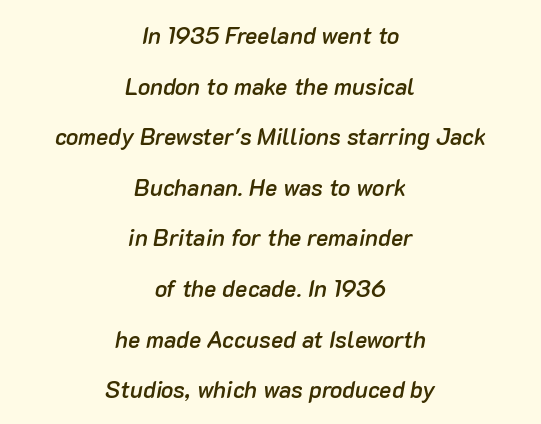
The image shows 23 px text type, italic (leaning right); set centered, loose line spacing (2.2x), normal letter spacing, not underlined.
